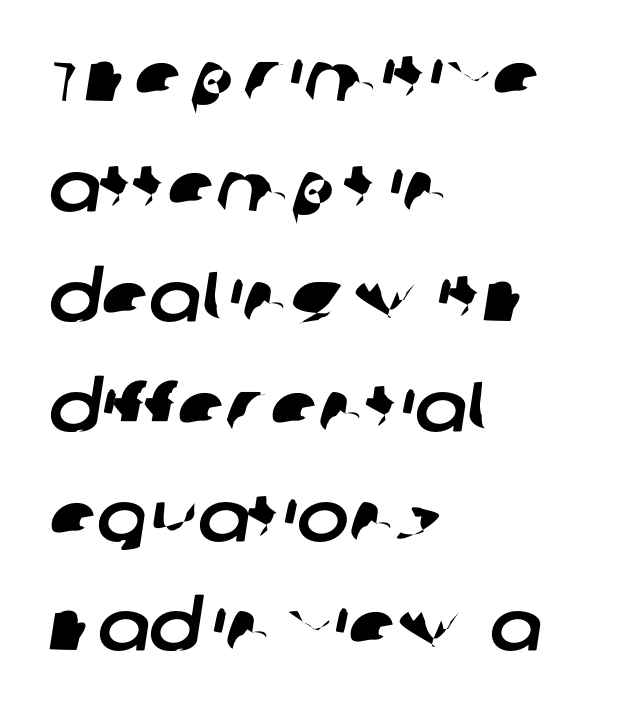
The image shows 70 px sans-serif type; set left-aligned, normal line spacing (1.57x), normal letter spacing, not underlined; low stroke contrast and a large x-height.
